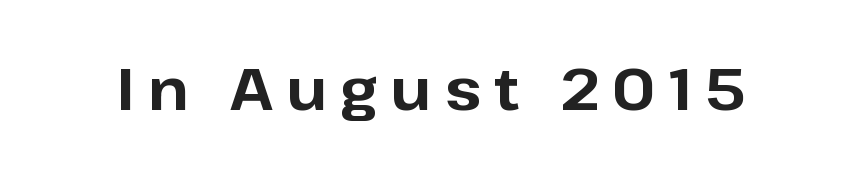
The image shows 58 px bold sans-serif type, upright; set unusually wide letter spacing (+0.23 em), not underlined; low stroke contrast and a medium x-height.
